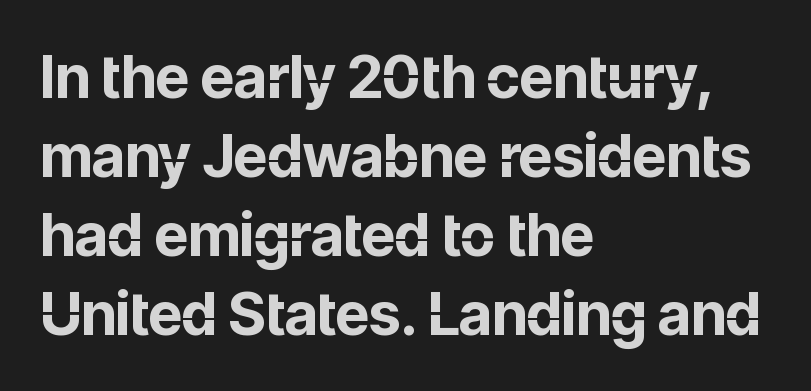
Emphasis by weight is at full strength: bold. How would I describe the line gaps? Plain and ordinary. You could call the tracking neutral — neither tight nor loose. Classification — sans serif. Check the space under the baseline: it is left empty. Character widths vary here, with narrow letters taking less room than wide ones.
